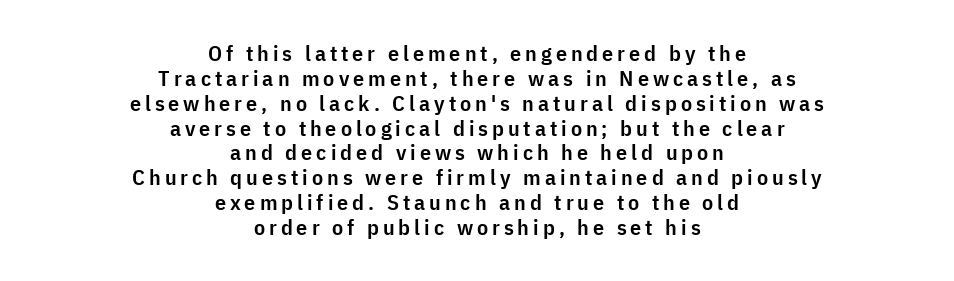
{"italic": "no", "bold": "semi", "underline": "no", "align": "center", "line_spacing": "tight", "line_spacing_ratio": 1.13, "glyph_px": 22}
